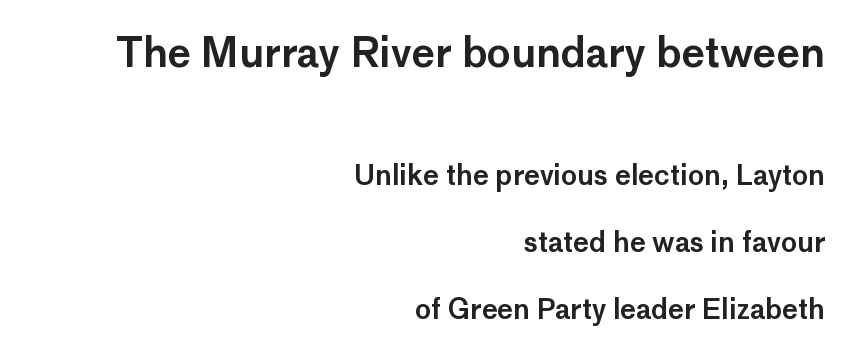
{"serif": "no", "italic": "no", "width": "normal", "stroke_contrast": "low", "x_height": "medium", "monospaced": "no", "underline": "no", "align": "right", "line_spacing": "loose", "line_spacing_ratio": 2.48, "letter_spacing": "normal", "letter_spacing_em": 0.0, "larger_block": "first", "size_ratio": 1.48, "glyph_px": 40}
